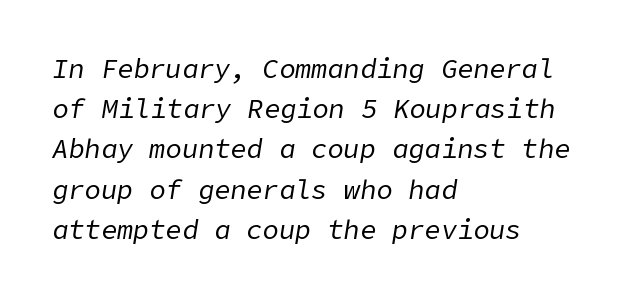
{"italic": "yes", "lean": "right", "slant_degrees": 9, "bold": "no", "underline": "no", "align": "left", "line_spacing": "normal", "line_spacing_ratio": 1.49, "letter_spacing": "normal", "letter_spacing_em": 0.0, "glyph_px": 27}
